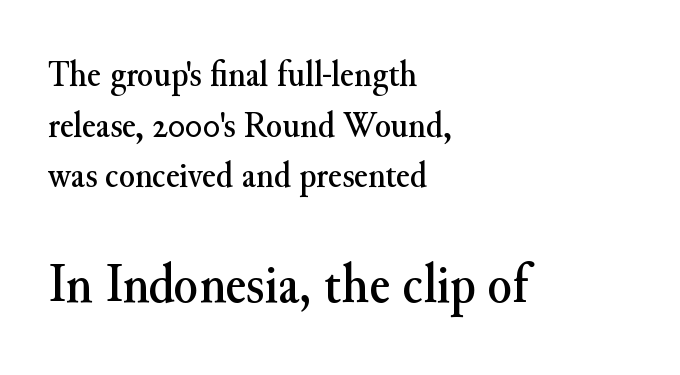
Leading matches the norm, producing a regular column. Scale increases going downward across the two blocks. A typesetter would mark this as roman, not italic. Note the varied advance widths — an 'i' is clearly narrower than an 'm'. You could call the tracking neutral — neither tight nor loose.
